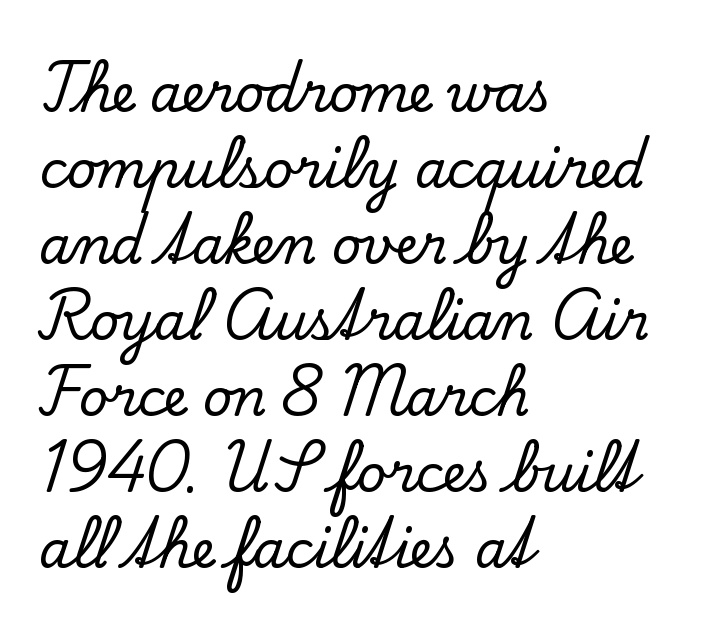
Q: Is the text italic (slanted)? A: Yes.
Q: Is the typeface a serif or a sans-serif typeface? A: Serif.
Q: Is the text underlined? A: No.
Q: How is the paragraph aligned? A: Left-aligned.
Q: Is the spacing between letters normal or unusually wide? A: Normal.
Q: Is the spacing between lines tight, normal or loose? A: Normal.
Q: Width (condensed, normal, or wide)? A: Normal.
Q: Stroke contrast? A: Low.
Q: x-height? A: Small.
Q: Monospaced? A: No.
